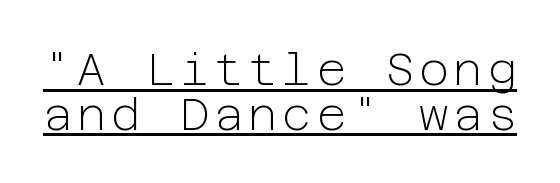
Q: Is the text bold? A: No.
Q: Is the text italic (slanted)? A: No, it is upright.
Q: Is the typeface a serif or a sans-serif typeface? A: Sans-serif.
Q: Is the text underlined? A: Yes.
Q: Is the spacing between lines tight, normal or loose? A: Tight.
Q: Width (condensed, normal, or wide)? A: Normal.
Q: Stroke contrast? A: Low.
Q: x-height? A: Medium.
